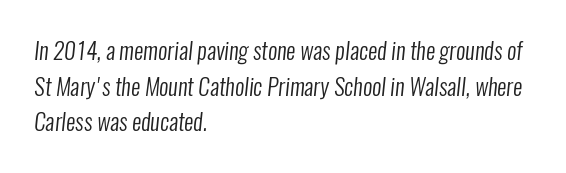
Q: Is the text bold? A: No.
Q: Is the text underlined? A: No.
Q: How is the paragraph aligned? A: Left-aligned.
Q: Is the spacing between letters normal or unusually wide? A: Normal.
Q: Is the spacing between lines tight, normal or loose? A: Normal.
